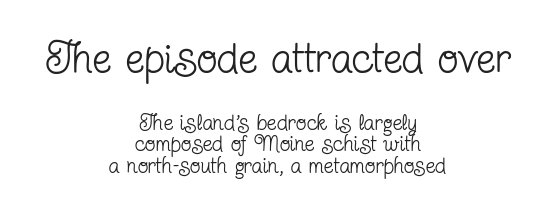
The image shows 43 px regular-weight, condensed serif type, upright; set centered, tight line spacing (0.98x), normal letter spacing, not underlined; the first (top) block is 1.95x larger; low stroke contrast and a medium x-height.
